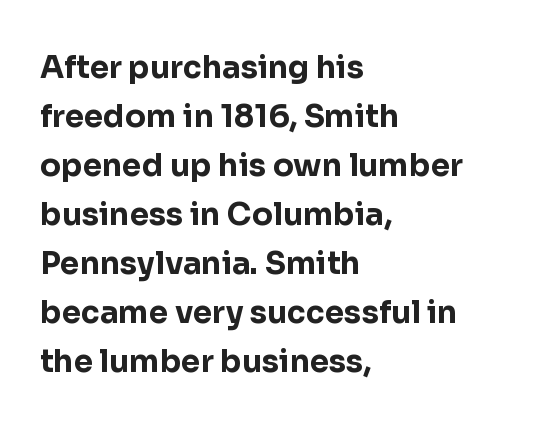
Grotesque or geometric, the face here clearly has no serifs. Horizontal alignment here is leftward, the default for most running prose. Is the letter spacing exaggerated? No — it looks like the ordinary default. Normally led — the rows are evenly, conventionally spaced. Stroke thickness is high; the sample reads as a true bold. Think of a printed novel: that variable character pitch is what you see here.
